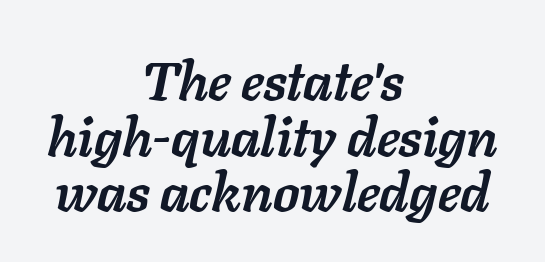
Proportional: the letters do not fall into vertical columns. The words here are not underlined. Quick note: interline space is minimal. The paragraph shown floats in the horizontal middle. Every character sits at an angle, as italics do. Summary of weight: heavy, a full bold.
